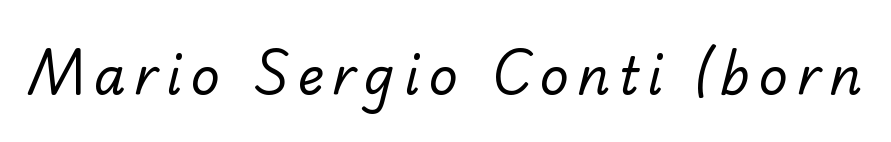
The image shows 51 px regular-weight sans-serif type; set not underlined; low stroke contrast and a small x-height.
